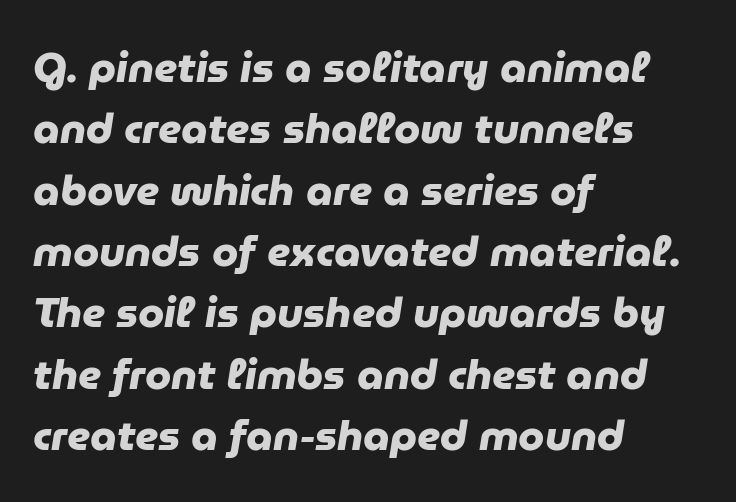
No word sits above an underline. The text was rendered using a sans face with plain stroke endings. Looks like regular typesetting: each glyph gets only the width it needs. The letterforms sit shoulder to shoulder at normal distance.
